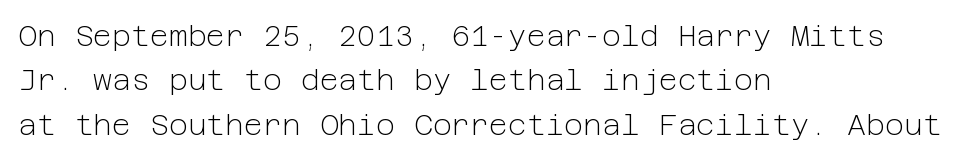
Q: Is the text bold? A: No.
Q: Is the text italic (slanted)? A: No, it is upright.
Q: Is the typeface a serif or a sans-serif typeface? A: Sans-serif.
Q: Is the text underlined? A: No.
Q: How is the paragraph aligned? A: Left-aligned.
Q: Is the spacing between letters normal or unusually wide? A: Normal.
Q: Is the spacing between lines tight, normal or loose? A: Normal.
Q: Width (condensed, normal, or wide)? A: Normal.
Q: Stroke contrast? A: Low.
Q: x-height? A: Medium.
